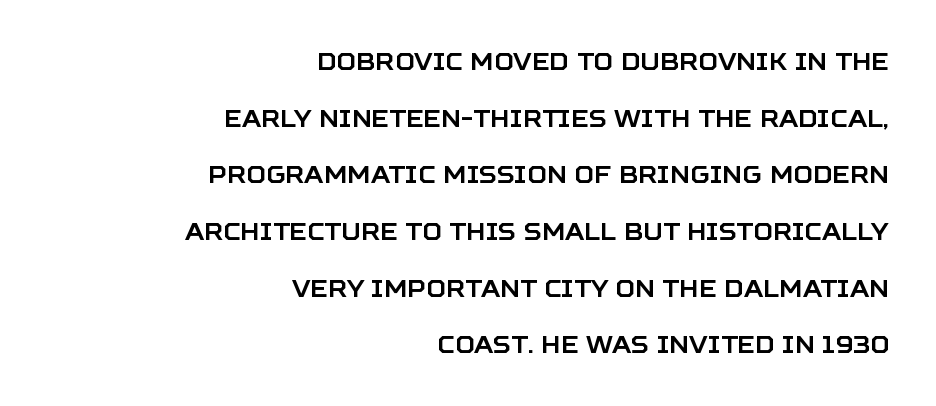
Q: Is the text italic (slanted)? A: No, it is upright.
Q: Is the text underlined? A: No.
Q: How is the paragraph aligned? A: Right-aligned.
Q: Is the spacing between letters normal or unusually wide? A: Normal.
Q: Is the spacing between lines tight, normal or loose? A: Loose.
